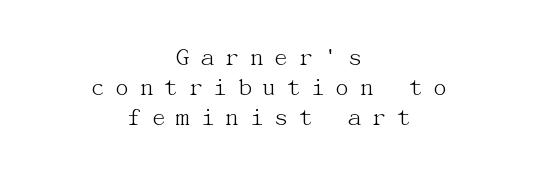
Q: Is the text bold? A: No.
Q: Is the text italic (slanted)? A: No, it is upright.
Q: Is the text underlined? A: No.
Q: How is the paragraph aligned? A: Centered.
Q: Is the spacing between letters normal or unusually wide? A: Unusually wide.
Q: Is the spacing between lines tight, normal or loose? A: Tight.
